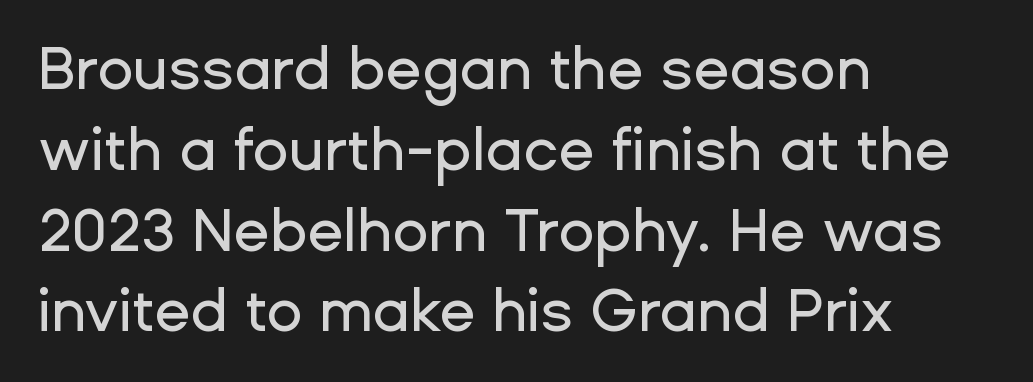
Summary of vertical rhythm: regular, with standard interline spacing. The designer went with a sans here, leaving each stem footless. These lines are set flush left with a ragged right edge. Does extra space separate the letters? No, they use regular spacing. Is there any slant? The stems are plumb. Descenders hang freely into open space.
